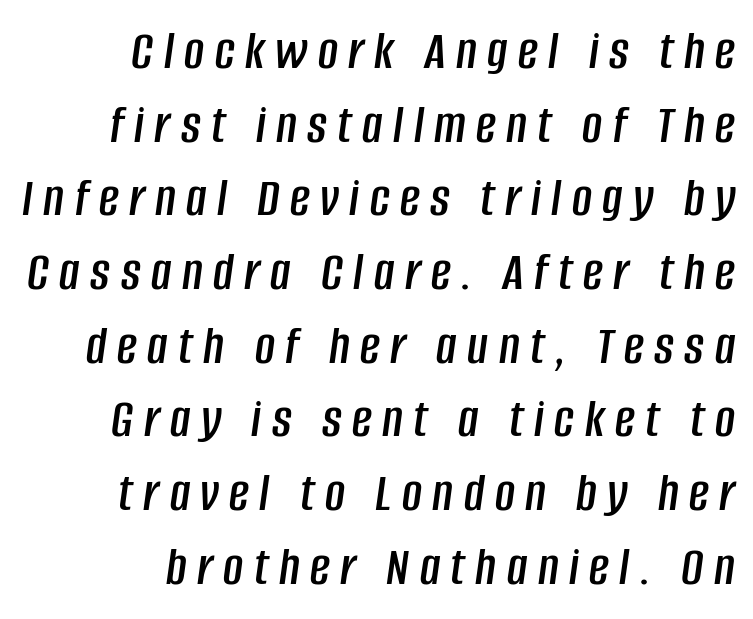
Normally led — the rows are evenly, conventionally spaced. Here the designer chose a conventional face with non-uniform glyph widths. A flush-right, rag-left setting is used for this passage. Beneath every word, the page is bare.
